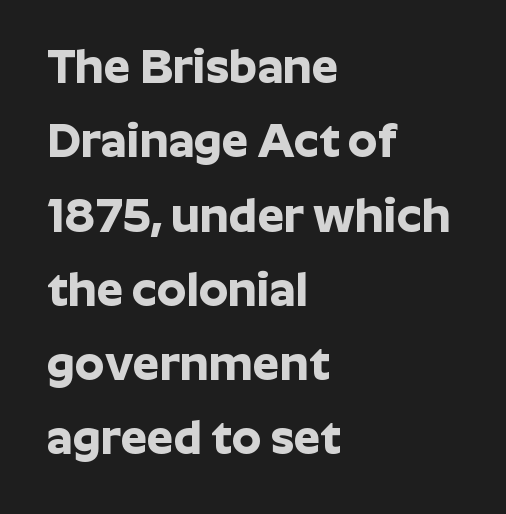
The image shows 47 px bold sans-serif type, upright; set left-aligned, normal line spacing (1.58x), normal letter spacing, not underlined; low stroke contrast and a medium x-height.
